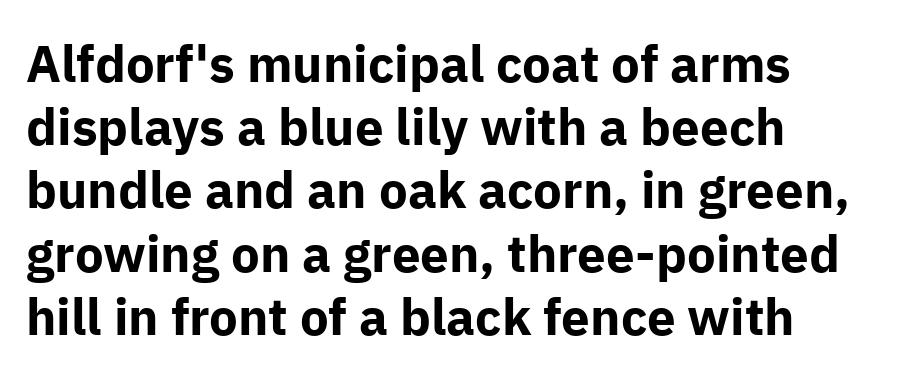
Q: Is the text bold? A: Yes.
Q: Is the text italic (slanted)? A: No, it is upright.
Q: Is the typeface a serif or a sans-serif typeface? A: Sans-serif.
Q: Is the text underlined? A: No.
Q: How is the paragraph aligned? A: Left-aligned.
Q: Is the spacing between letters normal or unusually wide? A: Normal.
Q: Width (condensed, normal, or wide)? A: Normal.
Q: Stroke contrast? A: Low.
Q: x-height? A: Medium.
Q: Monospaced? A: No.
